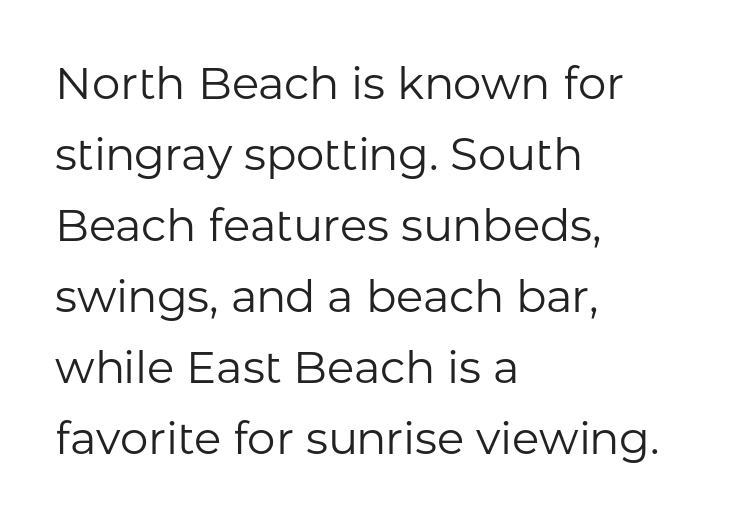
{"serif": "no", "italic": "no", "bold": "no", "weight": "regular", "width": "normal", "stroke_contrast": "low", "x_height": "medium", "monospaced": "no", "underline": "no", "align": "left", "line_spacing": "normal", "line_spacing_ratio": 1.58, "letter_spacing": "normal", "letter_spacing_em": 0.0, "glyph_px": 45}
